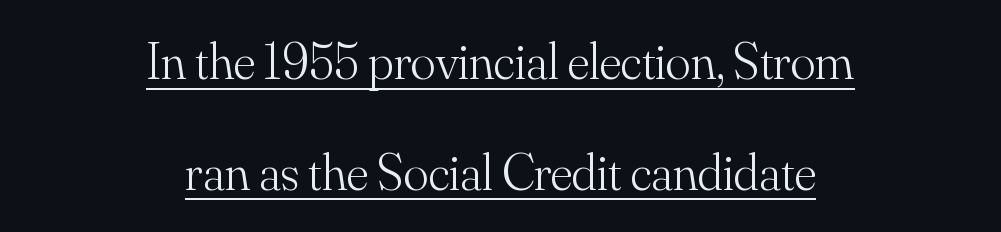
Short note: letters normally spaced. Summary of weight: not heavy and not bold. Italic: no, the glyphs are upright roman. Little horizontal feet cap the strokes, marking this as serif type.
